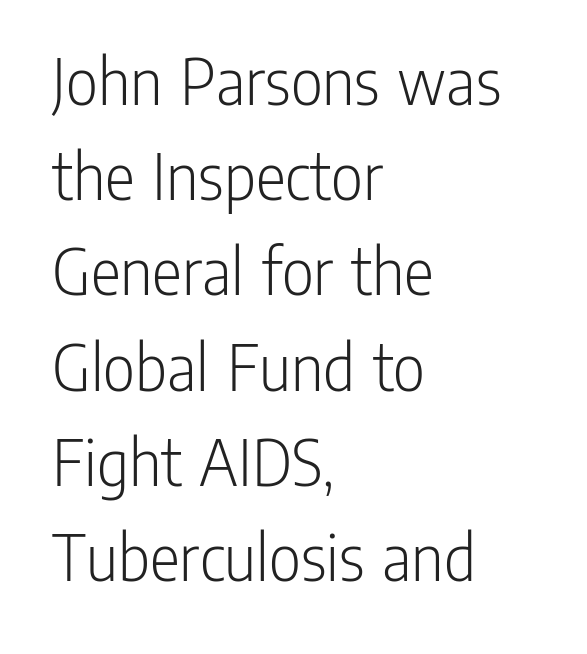
Is the type heavy? It reads as light-to-regular instead. Evenly set lines give the paragraph a standard silhouette. Anything drawn beneath the words? Only blank space. Honestly, the letter spacing is just normal — you wouldn't notice it. Tall strokes in this sample are plumb rather than angled.
